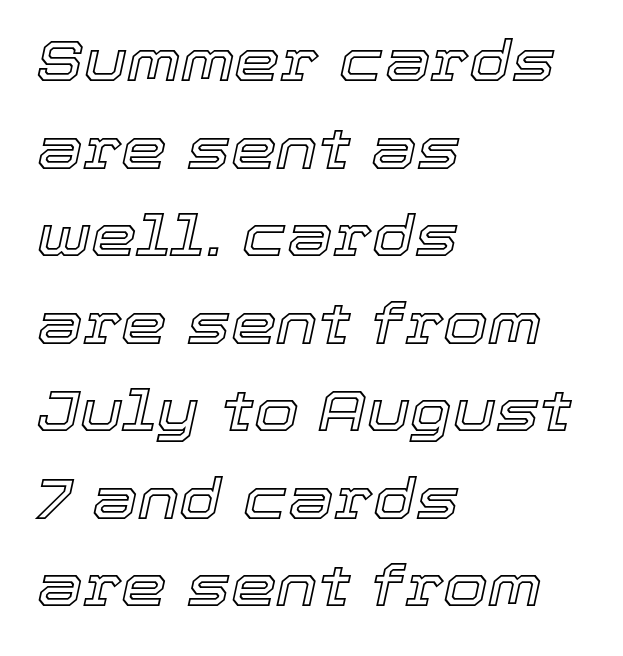
Q: Is the text italic (slanted)? A: Yes, it leans right by about 12 degrees.
Q: Is the text underlined? A: No.
Q: How is the paragraph aligned? A: Left-aligned.
Q: Is the spacing between letters normal or unusually wide? A: Normal.
Q: Is the spacing between lines tight, normal or loose? A: Normal.
Q: Width (condensed, normal, or wide)? A: Normal.
Q: x-height? A: Medium.
Q: Monospaced? A: No.
